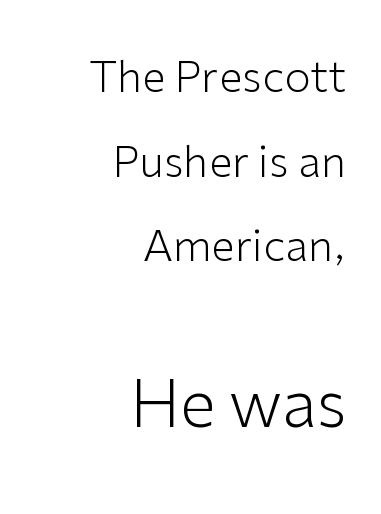
Does the leading feel generous? Absolutely, it's lavish. These glyphs show unthickened strokes, regular width or finer. Rule under the text: the space is simply empty. The composition opens small and finishes big. The rendering uses natural spacing where letterforms have individual widths. Does the copy run flush right? Yes — the right margin is perfectly even.
